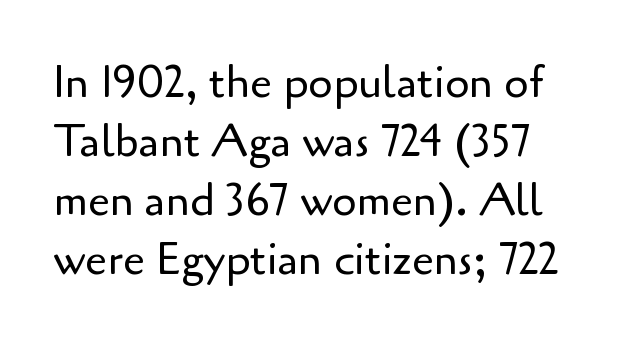
A typesetter would label this face a sans. Unbolded letterforms with no extra heft. Every character sits straight up, as roman type does. In terms of leading, this rendering sits right in the middle.
